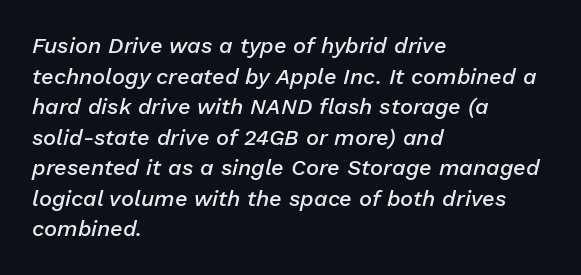
The image shows 22 px text type, italic (leaning right); set left-aligned, normal line spacing (1.39x), normal letter spacing, not underlined.
